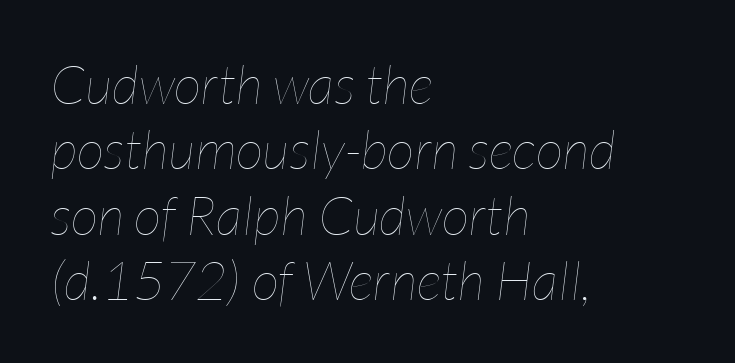
No extra tracking has been applied to these lines. Stem width sits at or under what a default text font uses. Line starts are locked; line ends wander. Varying glyph widths throughout — classic text-font behaviour. Every character sits at an angle, as italics do.
